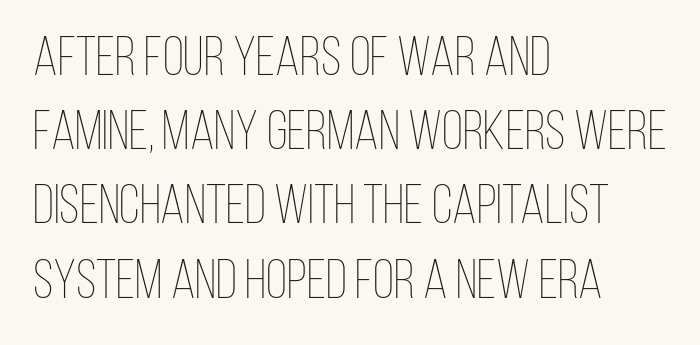
{"italic": "no", "bold": "no", "weight": "thin", "width": "condensed", "stroke_contrast": "low", "x_height": "large", "monospaced": "no", "underline": "no", "align": "left", "line_spacing": "normal", "line_spacing_ratio": 1.35, "letter_spacing": "normal", "letter_spacing_em": 0.0, "glyph_px": 55}
